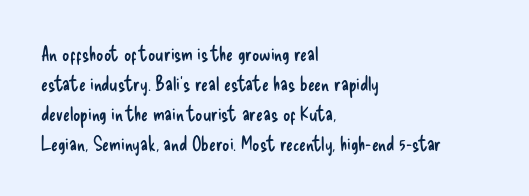
The face looks like a standard text weight, possibly lighter. A normal amount of white space separates one row of letters from the next. Line beginnings align vertically; line endings do not. The horizontal fit of the characters is conventional and even. The passage shown is not underscored anywhere.
